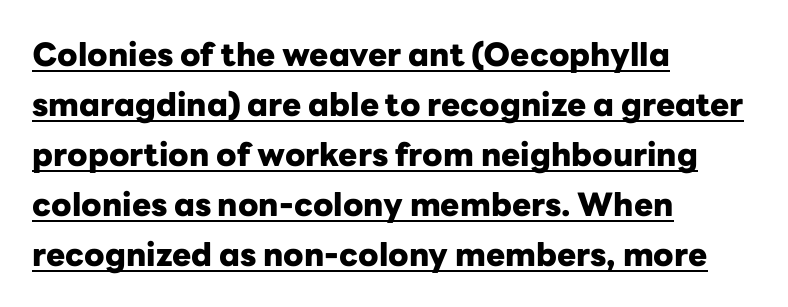
This sample uses a sans-serif face. The rendering uses natural spacing where letterforms have individual widths. This rendering uses left alignment, leaving the right contour irregular. Interline gaps are of average width in this sample.
